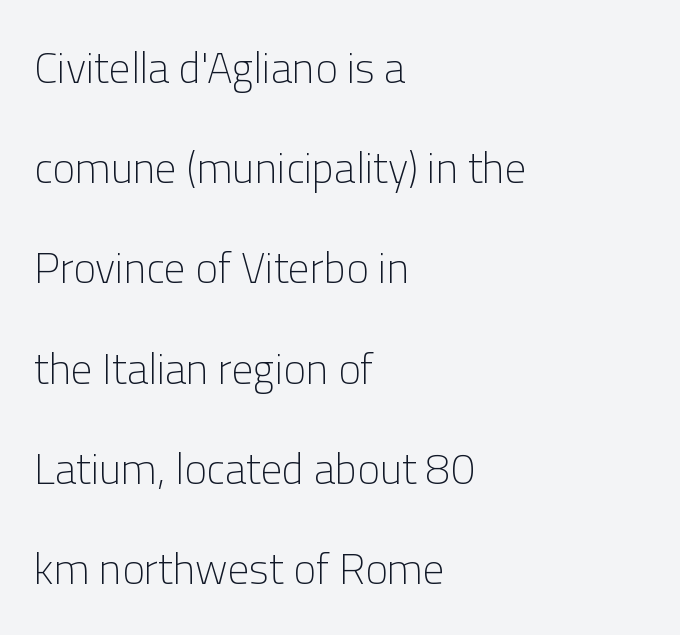
The image shows 43 px light sans-serif type, upright; set left-aligned, loose line spacing (2.33x), normal letter spacing, not underlined; low stroke contrast and a medium x-height.
